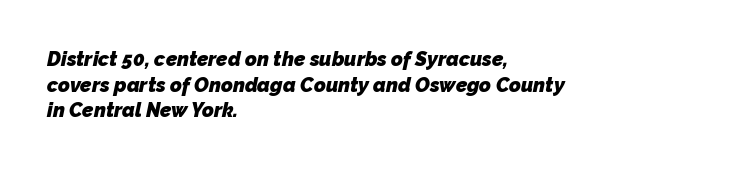
Check under the words: just untouched page. Each word holds together tightly as a unit, with standard inter-letter gaps. Its strokes are broad and dark, the hallmark of bold type. The designer left line spacing at the default. The passage is arranged the way most books set body copy — flush left.
